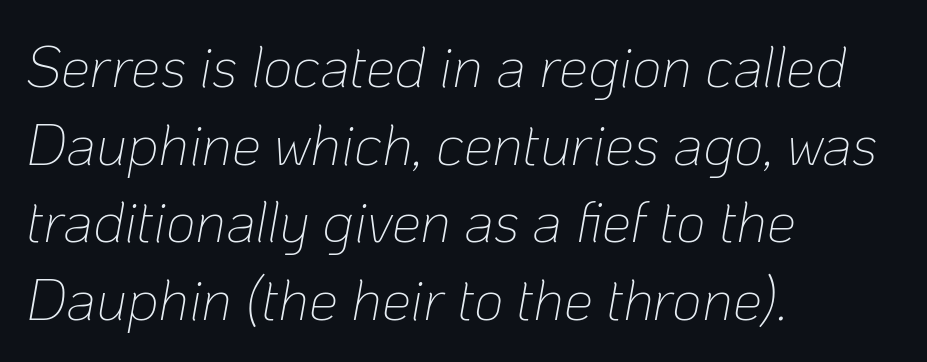
If you drew a ruler down the left edge, every line would touch it. You could not count columns in this text — the font is proportionally spaced. Designer's note — italics engaged. The face used here is rendered with its standard letterfit. Normally led — the rows are evenly, conventionally spaced.
